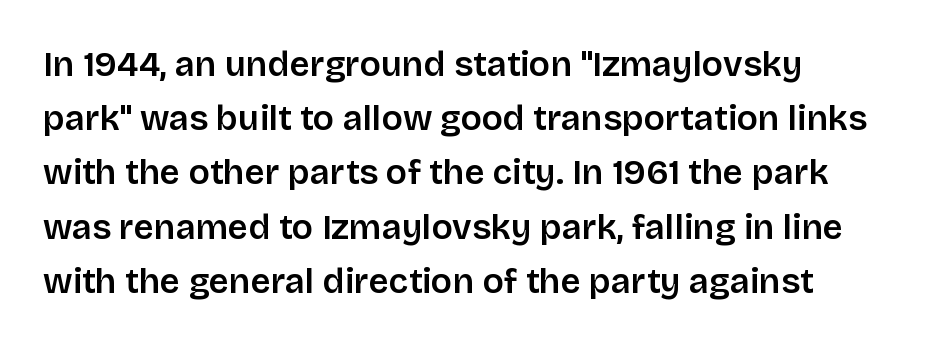
{"serif": "no", "italic": "no", "bold": "semi", "weight": "semibold", "width": "normal", "stroke_contrast": "low", "x_height": "large", "monospaced": "no", "underline": "no", "align": "left", "line_spacing": "normal", "line_spacing_ratio": 1.55, "letter_spacing": "normal", "letter_spacing_em": 0.0, "glyph_px": 35}
